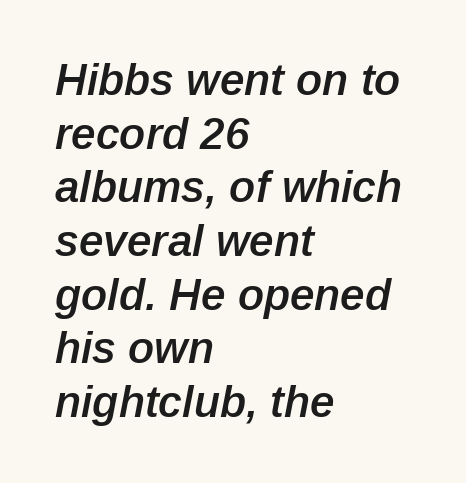
Q: Is the text bold? A: Semi-bold.
Q: Is the text italic (slanted)? A: Yes, it leans right by about 12 degrees.
Q: Is the text underlined? A: No.
Q: How is the paragraph aligned? A: Left-aligned.
Q: Is the spacing between letters normal or unusually wide? A: Normal.
Q: Width (condensed, normal, or wide)? A: Normal.
Q: Stroke contrast? A: Low.
Q: x-height? A: Medium.
Q: Monospaced? A: No.
